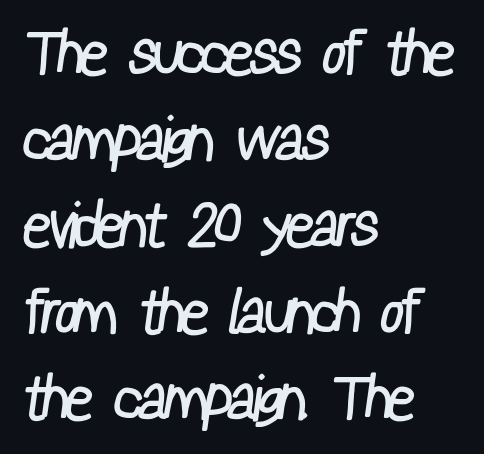
Q: Is the text bold? A: No.
Q: Is the typeface a serif or a sans-serif typeface? A: Sans-serif.
Q: Is the text underlined? A: No.
Q: How is the paragraph aligned? A: Left-aligned.
Q: Is the spacing between letters normal or unusually wide? A: Normal.
Q: Is the spacing between lines tight, normal or loose? A: Normal.
Q: Width (condensed, normal, or wide)? A: Condensed.
Q: Stroke contrast? A: Low.
Q: x-height? A: Medium.
Q: Monospaced? A: No.
